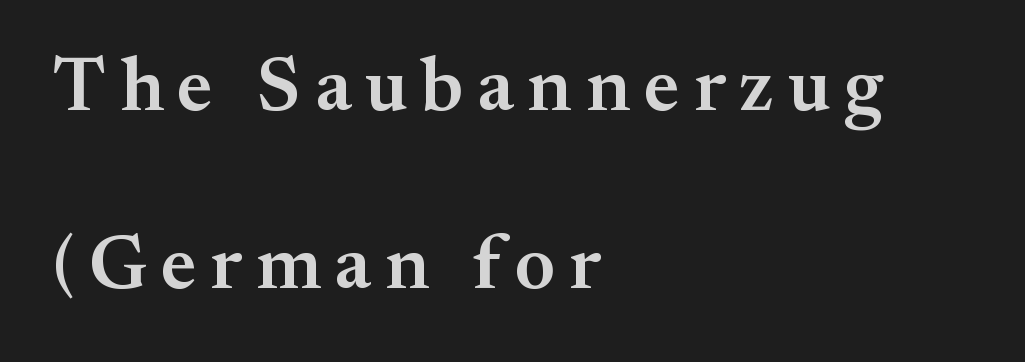
{"serif": "yes", "italic": "no", "bold": "semi", "weight": "semibold", "width": "normal", "stroke_contrast": "medium", "x_height": "small", "monospaced": "no", "underline": "no", "align": "left", "line_spacing": "loose", "line_spacing_ratio": 2.31, "glyph_px": 77}
